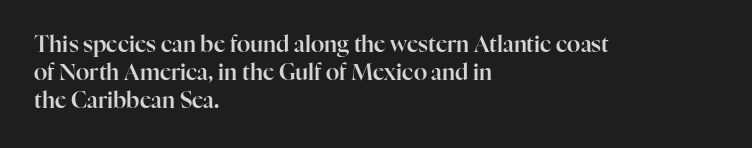
Q: Is the text italic (slanted)? A: No, it is upright.
Q: Is the text underlined? A: No.
Q: How is the paragraph aligned? A: Left-aligned.
Q: Is the spacing between letters normal or unusually wide? A: Normal.
Q: Is the spacing between lines tight, normal or loose? A: Normal.
